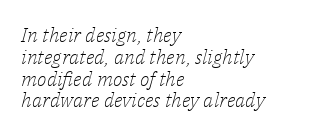
The image shows 20 px text type, italic (leaning right); set left-aligned, tight line spacing (1.09x), normal letter spacing, not underlined.
